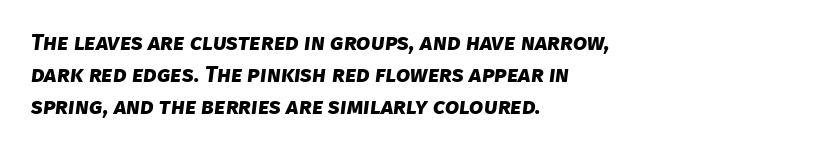
The image shows 23 px bold type; set left-aligned, normal line spacing (1.4x), normal letter spacing, not underlined.
